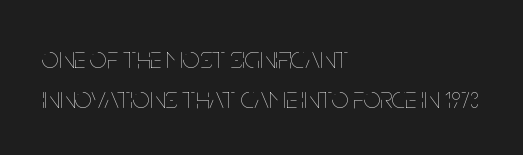
The image shows 30 px thin, condensed type, upright; set left-aligned, normal line spacing (1.33x), normal letter spacing, not underlined; low stroke contrast and a large x-height.
